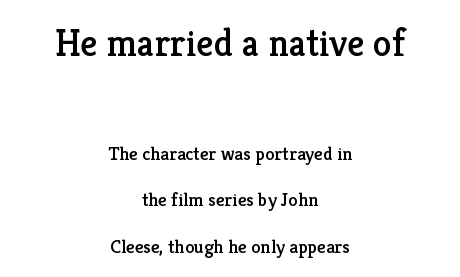
{"serif": "yes", "italic": "no", "width": "normal", "stroke_contrast": "low", "x_height": "medium", "monospaced": "no", "underline": "no", "align": "center", "line_spacing": "loose", "line_spacing_ratio": 2.44, "letter_spacing": "normal", "letter_spacing_em": 0.0, "larger_block": "first", "size_ratio": 2.0, "glyph_px": 38}
